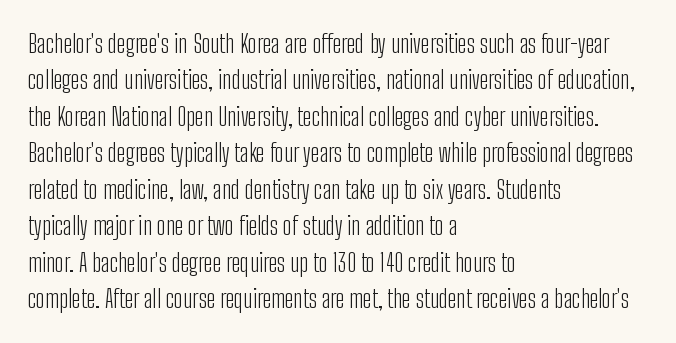
In terms of posture, this sample is upright. The passage shown has conventional tracking throughout. The zone under the glyphs is completely vacant. The lines are quadded left. These glyphs show unthickened strokes, regular width or finer. Rows of type keep a routine distance in the vertical direction.
